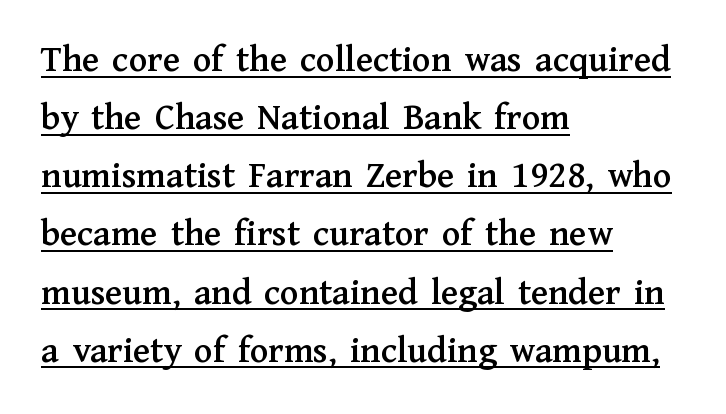
Q: Is the text italic (slanted)? A: No, it is upright.
Q: Is the typeface a serif or a sans-serif typeface? A: Serif.
Q: Is the text underlined? A: Yes.
Q: How is the paragraph aligned? A: Left-aligned.
Q: Is the spacing between letters normal or unusually wide? A: Normal.
Q: Is the spacing between lines tight, normal or loose? A: Normal.
Q: Width (condensed, normal, or wide)? A: Normal.
Q: Stroke contrast? A: Medium.
Q: x-height? A: Medium.
Q: Monospaced? A: No.
